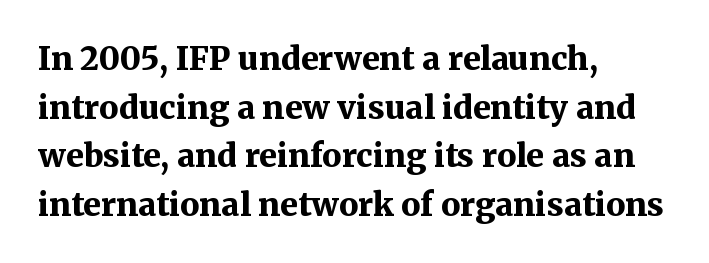
The image shows 32 px bold serif type, upright; set left-aligned, normal line spacing (1.52x), normal letter spacing, not underlined; medium stroke contrast and a medium x-height.
